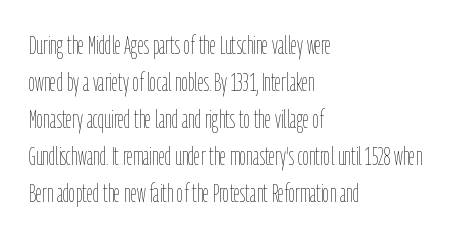
{"italic": "no", "bold": "no", "underline": "no", "align": "left", "line_spacing": "normal", "line_spacing_ratio": 1.48, "letter_spacing": "normal", "letter_spacing_em": 0.0, "glyph_px": 25}
